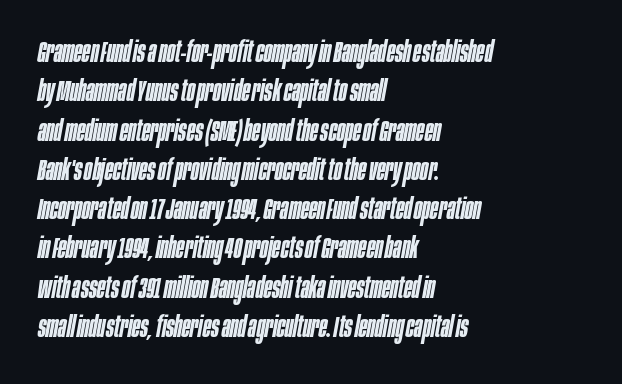
Q: Is the text bold? A: Semi-bold.
Q: Is the text italic (slanted)? A: Yes, it leans right by about 10 degrees.
Q: Is the text underlined? A: No.
Q: How is the paragraph aligned? A: Left-aligned.
Q: Is the spacing between letters normal or unusually wide? A: Normal.
Q: Is the spacing between lines tight, normal or loose? A: Normal.
Q: Width (condensed, normal, or wide)? A: Condensed.
Q: Stroke contrast? A: Low.
Q: x-height? A: Large.
Q: Monospaced? A: No.
